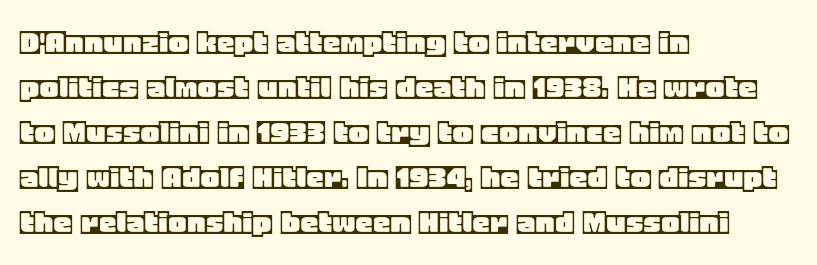
You could call the tracking neutral — neither tight nor loose. Check under the words: just untouched page. The lettering stays uniformly vertical, giving the passage a roman look. Left-aligned paragraph, ragged on the right. A typesetter would call this leading conventional body-copy spacing.
